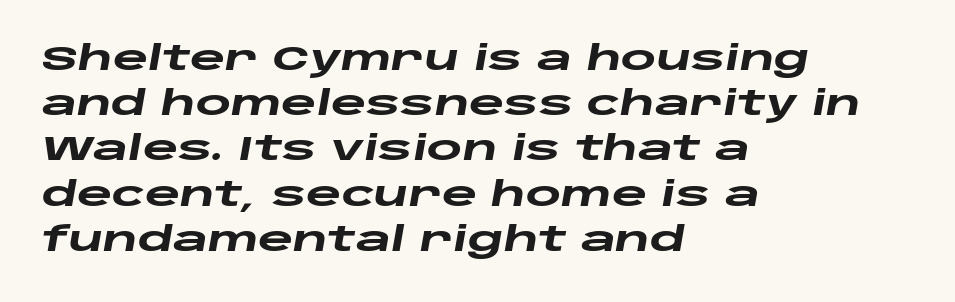
The strip under each line holds only bare page. Quick note: interline space is typical. Spacing between characters is what you'd get straight out of the box. The setting favours the left margin, as ordinary paragraphs usually do. Would a proofreader flag this as italicized? Yes. A typesetter would call this proportional, since set widths differ per character.
